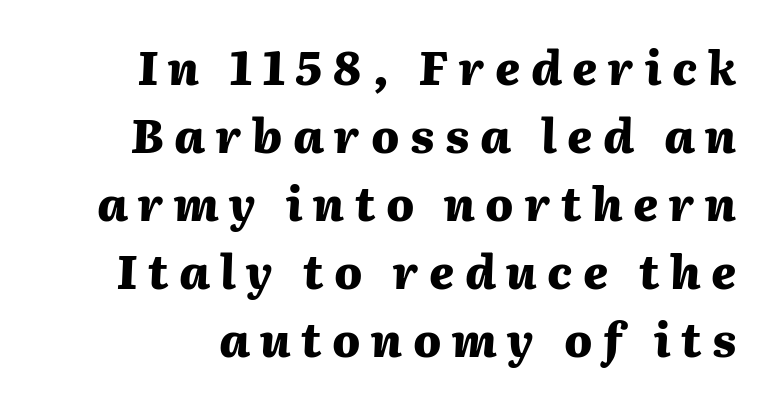
Interline gaps are of average width in this sample. If you drew a line through each stem, it would be angled. Typesetter's note: full bold, strokes at maximum text heaviness. Varying glyph widths throughout — classic text-font behaviour. This rendering features lettering with no underline.
